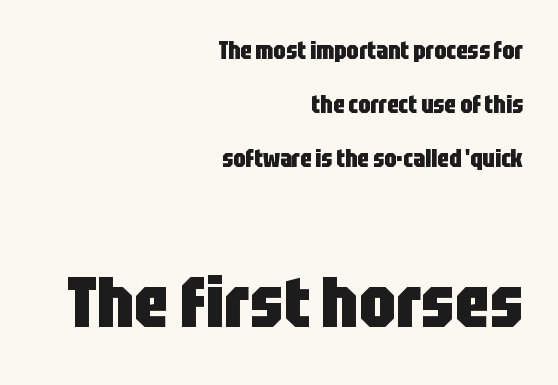
Weight: bold. Does the bottom block carry the larger type? Yes, it does. The lines are spread far apart with generous leading. The type is set solid horizontally, with unmodified tracking. Right-aligned paragraph, ragged on the left. Every stem runs plumb, perpendicular to the baseline.
